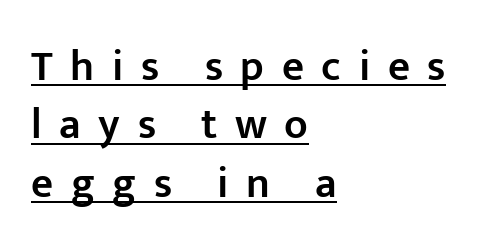
Short and long lines alike share a common starting point at left. Beneath each row of characters lies a ruled line. On the weight axis this lands at semibold, roughly 600. The vertical gap from one line to the next is medium.
